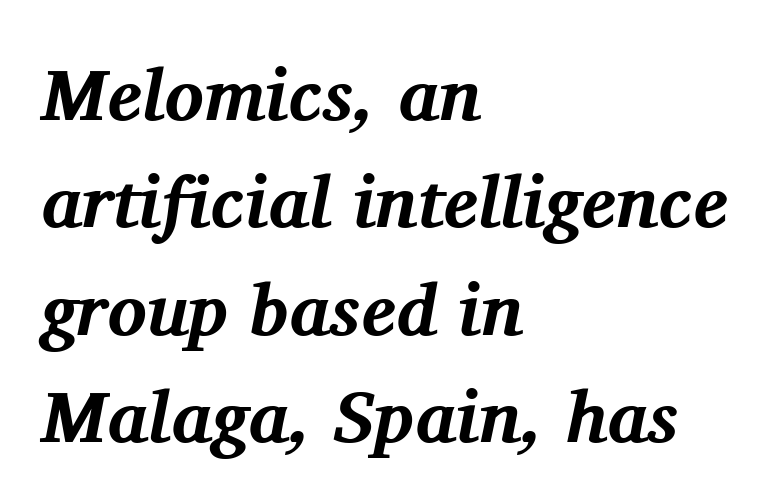
The image shows 73 px bold serif type, italic (leaning right); set left-aligned, normal line spacing (1.47x), normal letter spacing, not underlined; medium stroke contrast and a medium x-height.
